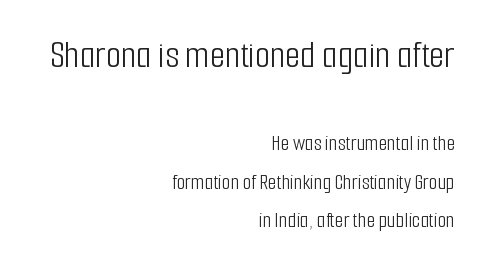
The image shows 39 px light, condensed sans-serif type, upright; set right-aligned, line spacing 1.75x, normal letter spacing, not underlined; the first (top) block is 1.77x larger; low stroke contrast and a medium x-height.
